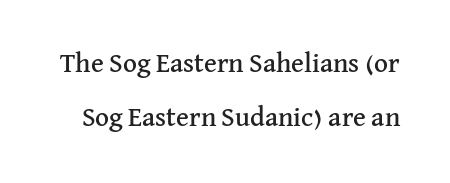
{"italic": "no", "underline": "no", "line_spacing": "loose", "line_spacing_ratio": 2.01, "letter_spacing": "normal", "letter_spacing_em": 0.0, "glyph_px": 27}
